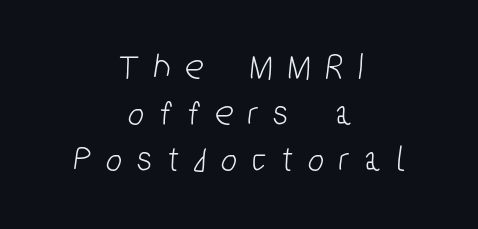
The image shows 37 px condensed sans-serif type; set centered, normal line spacing (1.25x), unusually wide letter spacing (+0.43 em), not underlined; low stroke contrast and a medium x-height.
